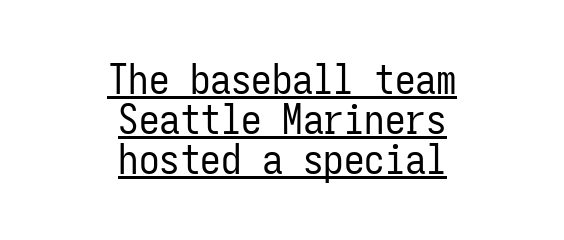
{"serif": "no", "italic": "no", "bold": "no", "weight": "regular", "width": "condensed", "stroke_contrast": "low", "x_height": "medium", "monospaced": "yes", "underline": "yes", "align": "center", "line_spacing": "tight", "line_spacing_ratio": 0.97, "letter_spacing": "normal", "letter_spacing_em": 0.0, "glyph_px": 41}
